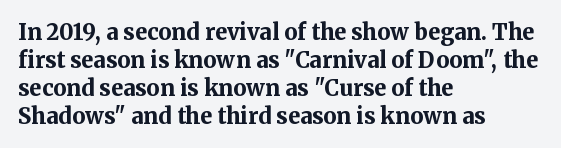
The axis of the letterforms is exactly vertical. Leftover space on each line is placed entirely after the last word. Each row of text sits above clean, open space. Students, note that the glyphs here touch the page at normal intervals.
